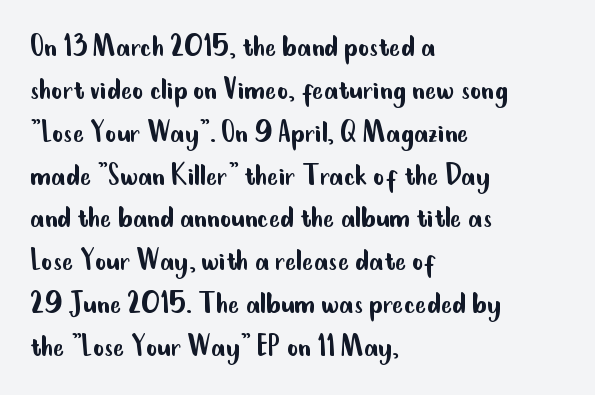
{"serif": "no", "italic": "no", "bold": "no", "weight": "regular", "width": "condensed", "stroke_contrast": "low", "x_height": "small", "monospaced": "no", "underline": "no", "align": "left", "line_spacing": "normal", "line_spacing_ratio": 1.26, "letter_spacing": "normal", "letter_spacing_em": 0.0, "glyph_px": 34}
